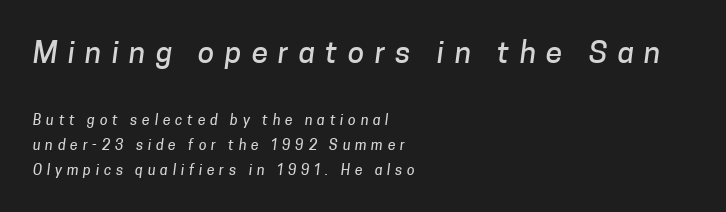
Q: Is the typeface a serif or a sans-serif typeface? A: Sans-serif.
Q: Is the text underlined? A: No.
Q: How is the paragraph aligned? A: Left-aligned.
Q: Is the spacing between letters normal or unusually wide? A: Unusually wide.
Q: Which block of text is set in a larger size, the first (top) or the second (bottom)? A: The first (top) one.
Q: Width (condensed, normal, or wide)? A: Normal.
Q: Stroke contrast? A: Low.
Q: x-height? A: Medium.
Q: Monospaced? A: No.
